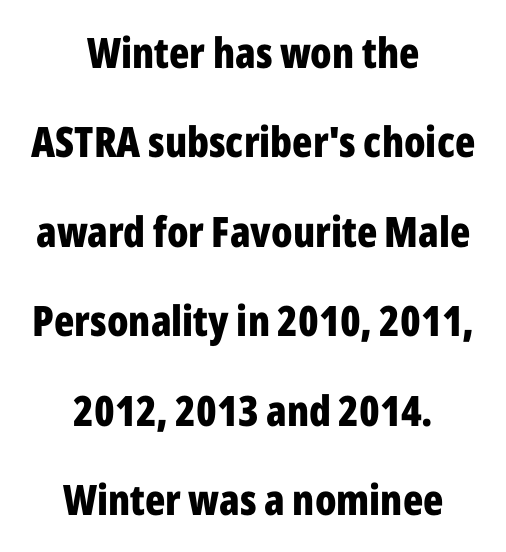
Q: Is the text bold? A: Yes.
Q: Is the text italic (slanted)? A: No, it is upright.
Q: Is the typeface a serif or a sans-serif typeface? A: Sans-serif.
Q: Is the text underlined? A: No.
Q: How is the paragraph aligned? A: Centered.
Q: Is the spacing between letters normal or unusually wide? A: Normal.
Q: Is the spacing between lines tight, normal or loose? A: Loose.
Q: Width (condensed, normal, or wide)? A: Condensed.
Q: Stroke contrast? A: Low.
Q: x-height? A: Medium.
Q: Monospaced? A: No.
